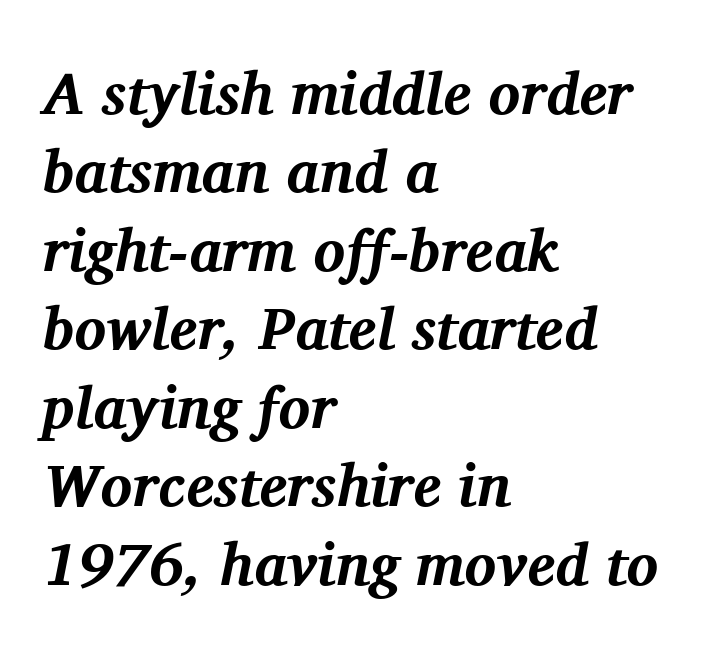
Students, observe: this is what conventionally led text looks like. The ragged edge is on the right, which tells us the setting is flush left. The rendering keeps characters at their native spacing. Font category for this specimen: serif. A bare baseline throughout the passage. Is this a fixed-width face? No — the glyphs have proportional, varying widths.
